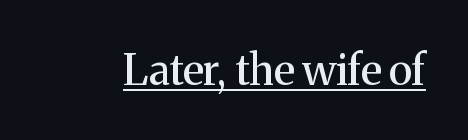
Think of a printed novel: that variable character pitch is what you see here. Does the lettering tilt? It doesn't — this is upright. The letters sit at their default tracking, neither squeezed nor spread. The passage shown is typeset with a serif family. This is underlined copy, the kind a proofreader might mark for attention.
